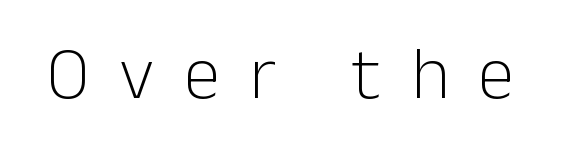
Q: Is the text bold? A: No.
Q: Is the text italic (slanted)? A: No, it is upright.
Q: Is the typeface a serif or a sans-serif typeface? A: Sans-serif.
Q: Is the text underlined? A: No.
Q: Is the spacing between letters normal or unusually wide? A: Unusually wide.
Q: Width (condensed, normal, or wide)? A: Normal.
Q: Stroke contrast? A: Low.
Q: x-height? A: Medium.
Q: Monospaced? A: No.
